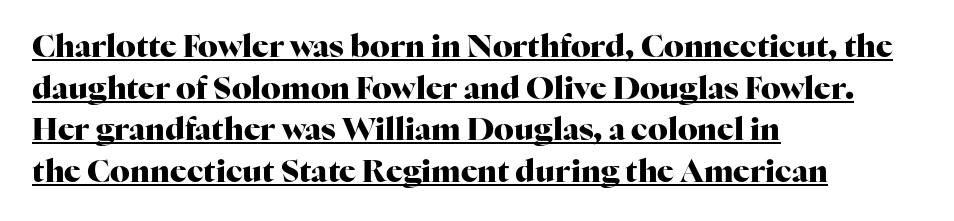
The image shows 31 px heavy serif type, upright; set left-aligned, normal line spacing (1.34x), normal letter spacing, underlined; high stroke contrast and a medium x-height.
